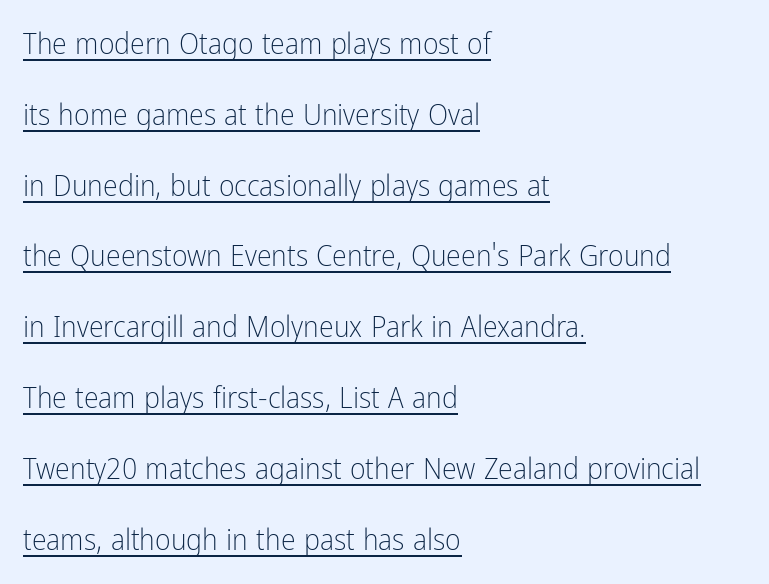
{"serif": "no", "italic": "no", "bold": "no", "weight": "light", "width": "condensed", "stroke_contrast": "low", "x_height": "medium", "monospaced": "no", "underline": "yes", "align": "left", "line_spacing": "loose", "line_spacing_ratio": 2.36, "letter_spacing": "normal", "letter_spacing_em": 0.0, "glyph_px": 30}
